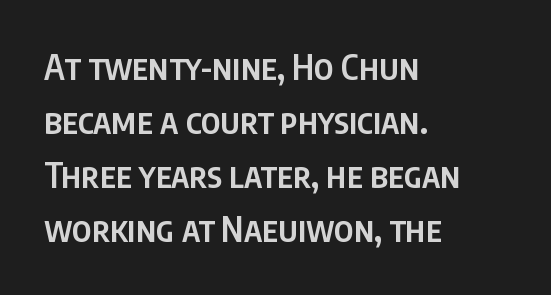
Q: Is the text bold? A: Semi-bold.
Q: Is the text italic (slanted)? A: No, it is upright.
Q: Is the typeface a serif or a sans-serif typeface? A: Sans-serif.
Q: Is the text underlined? A: No.
Q: How is the paragraph aligned? A: Left-aligned.
Q: Is the spacing between letters normal or unusually wide? A: Normal.
Q: Is the spacing between lines tight, normal or loose? A: Normal.
Q: Width (condensed, normal, or wide)? A: Condensed.
Q: Stroke contrast? A: Low.
Q: x-height? A: Large.
Q: Monospaced? A: No.
